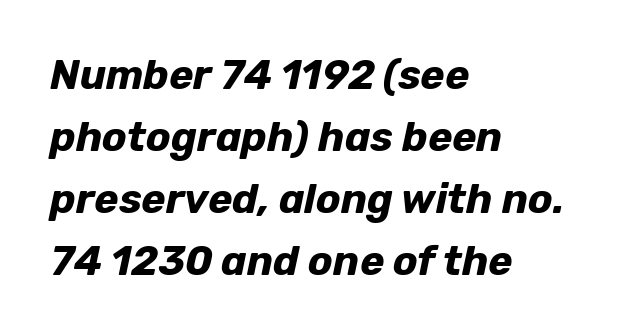
Q: Is the text bold? A: Yes.
Q: Is the text italic (slanted)? A: Yes, it leans right by about 12 degrees.
Q: Is the text underlined? A: No.
Q: How is the paragraph aligned? A: Left-aligned.
Q: Is the spacing between letters normal or unusually wide? A: Normal.
Q: Is the spacing between lines tight, normal or loose? A: Normal.
Q: Width (condensed, normal, or wide)? A: Normal.
Q: Stroke contrast? A: Low.
Q: x-height? A: Medium.
Q: Monospaced? A: No.
